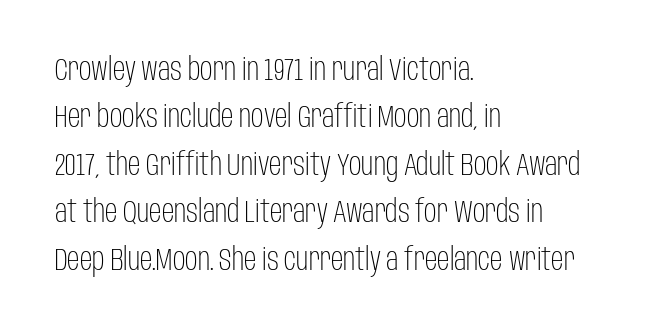
The axis of the letterforms is exactly vertical. Weight: in the light-to-regular range. Words float on clear page, feet unadorned. Is this a sans? Yes — the strokes have no serifs. If you drew a ruler down the left edge, every line would touch it. Spacing verdict: proportional, widths tailored to each character.
